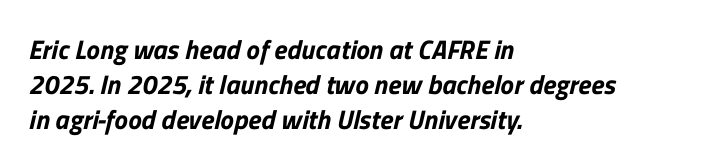
Q: Is the text underlined? A: No.
Q: How is the paragraph aligned? A: Left-aligned.
Q: Is the spacing between letters normal or unusually wide? A: Normal.
Q: Is the spacing between lines tight, normal or loose? A: Normal.
